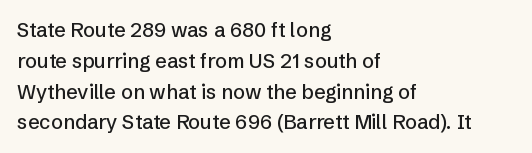
Letter spacing: default. This rendering uses left alignment, leaving the right contour irregular. The axis of the letterforms is exactly vertical. Evenly set lines give the paragraph a standard silhouette.
